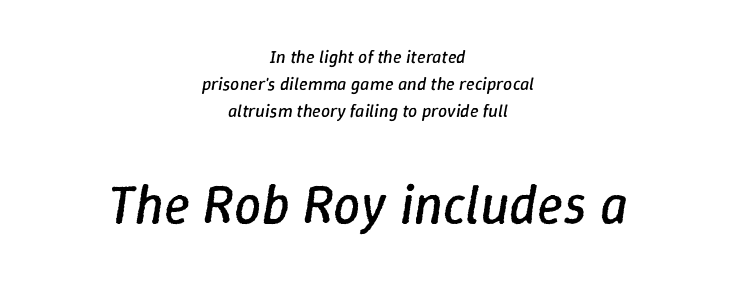
Summary of vertical rhythm: regular, with standard interline spacing. Two sizes are in play, and the larger belongs to the second block. Observe the lean: these are italic letterforms. Beneath every word, the page is bare. A centered setting, common on invitations and titles, is used for this passage.
